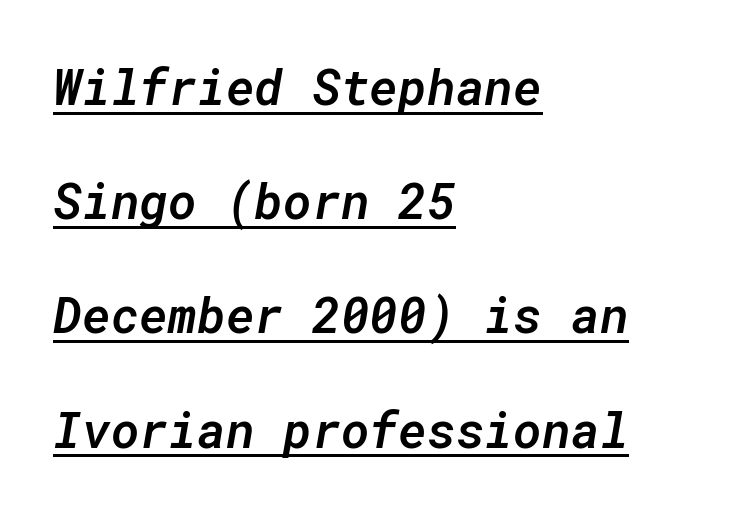
{"italic": "yes", "lean": "right", "slant_degrees": 10, "bold": "semi", "weight": "semibold", "width": "normal", "stroke_contrast": "low", "x_height": "medium", "monospaced": "yes", "underline": "yes", "align": "left", "line_spacing": "loose", "line_spacing_ratio": 2.33, "letter_spacing": "normal", "letter_spacing_em": 0.0, "glyph_px": 49}
